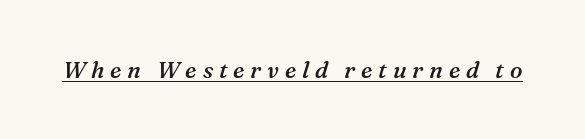
{"italic": "yes", "lean": "right", "slant_degrees": 16, "bold": "semi", "underline": "yes", "letter_spacing": "wide", "letter_spacing_em": 0.25, "glyph_px": 23}
